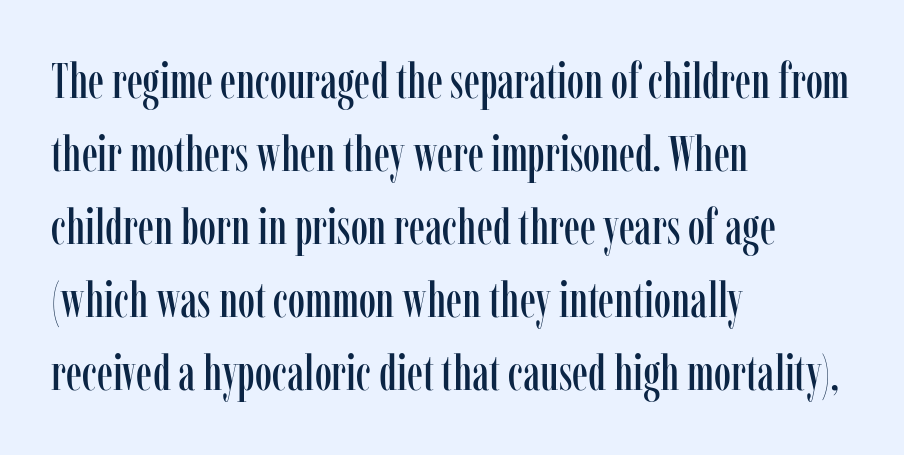
Q: Is the text italic (slanted)? A: No, it is upright.
Q: Is the typeface a serif or a sans-serif typeface? A: Serif.
Q: Is the text underlined? A: No.
Q: How is the paragraph aligned? A: Left-aligned.
Q: Is the spacing between letters normal or unusually wide? A: Normal.
Q: Is the spacing between lines tight, normal or loose? A: Normal.
Q: Width (condensed, normal, or wide)? A: Condensed.
Q: Stroke contrast? A: Low.
Q: x-height? A: Medium.
Q: Monospaced? A: No.
